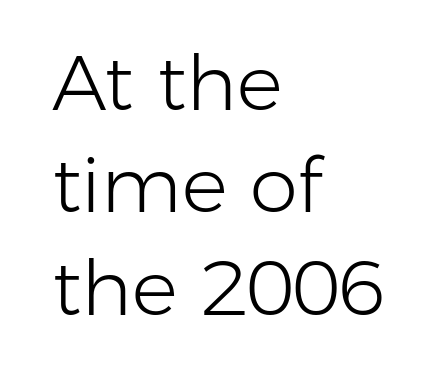
In terms of letterspacing, this is plain default setting. The passage shown is not underscored anywhere. Leading: standard. Typographically, this falls in the sans-serif category. Where is the straight margin? On the left. Compared with a typical body face, this is equally light or lighter still.
